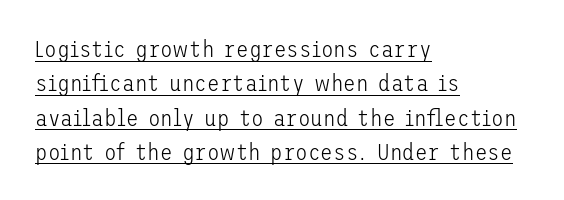
{"italic": "no", "bold": "no", "underline": "yes", "align": "left", "line_spacing": "normal", "line_spacing_ratio": 1.49, "letter_spacing": "normal", "letter_spacing_em": 0.0, "glyph_px": 23}
